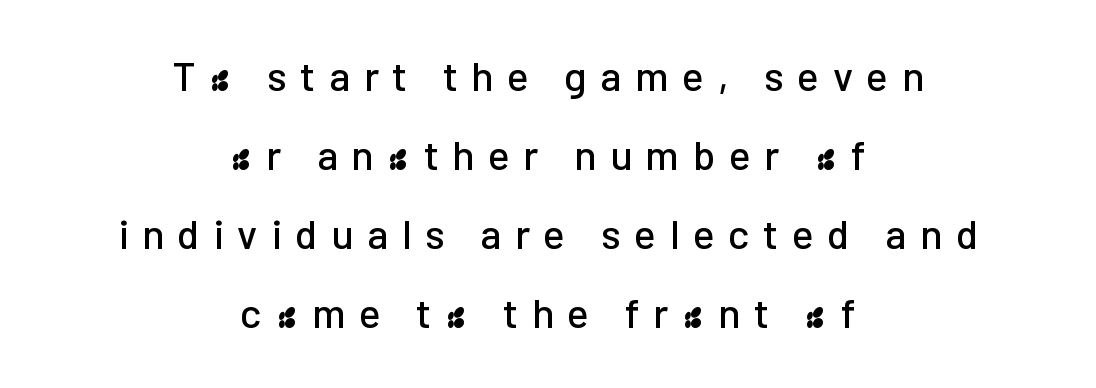
The image shows 41 px sans-serif type, upright; set centered, loose line spacing (1.93x), unusually wide letter spacing (+0.33 em), not underlined; low stroke contrast and a medium x-height.
